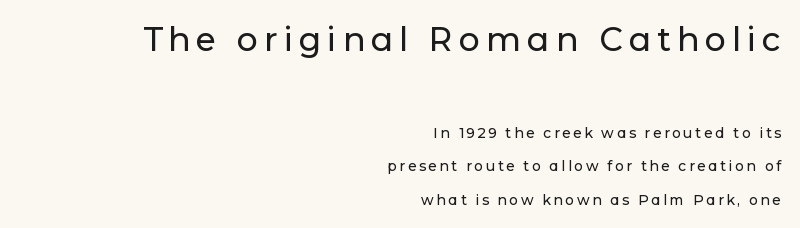
Q: Is the text italic (slanted)? A: No, it is upright.
Q: Is the typeface a serif or a sans-serif typeface? A: Sans-serif.
Q: Is the text underlined? A: No.
Q: How is the paragraph aligned? A: Right-aligned.
Q: Is the spacing between lines tight, normal or loose? A: Loose.
Q: Which block of text is set in a larger size, the first (top) or the second (bottom)? A: The first (top) one.
Q: Width (condensed, normal, or wide)? A: Normal.
Q: Stroke contrast? A: Low.
Q: x-height? A: Medium.
Q: Monospaced? A: No.
